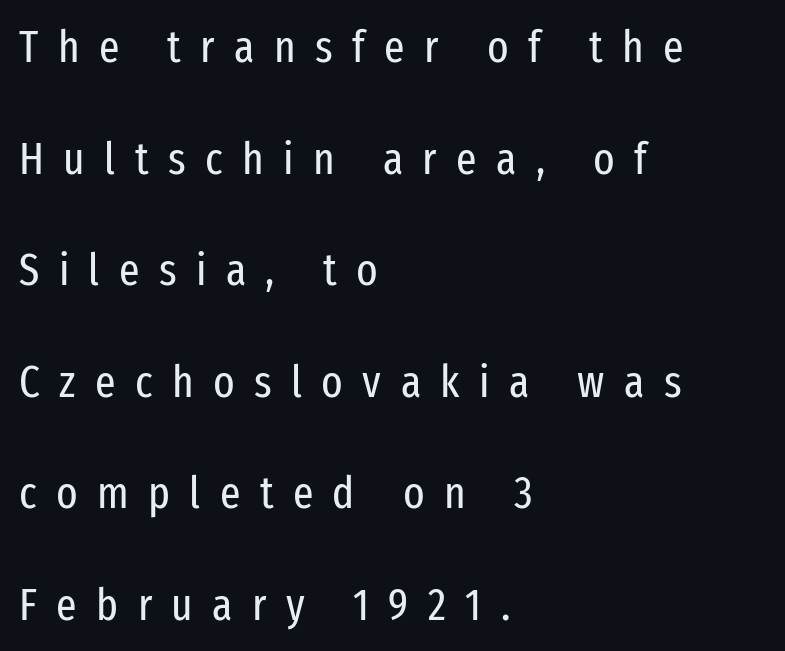
The image shows 45 px regular-weight, condensed sans-serif type, upright; set left-aligned, loose line spacing (2.48x), unusually wide letter spacing (+0.43 em), not underlined; low stroke contrast and a medium x-height.
